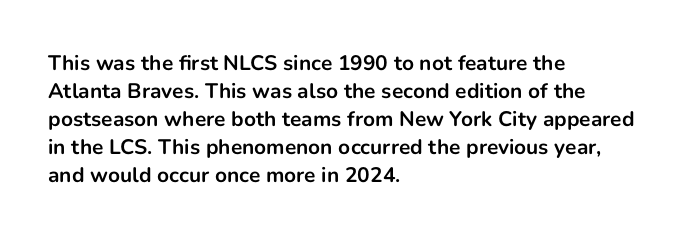
The image shows 21 px bold type, upright; set left-aligned, normal line spacing (1.33x), normal letter spacing, not underlined.
